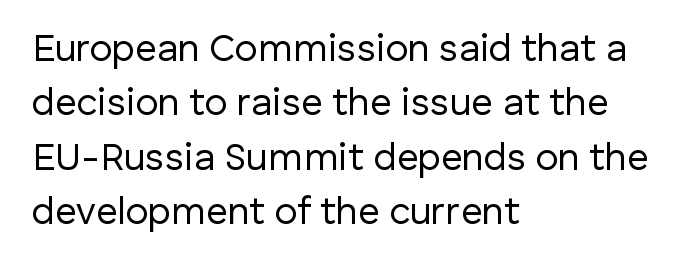
Q: Is the text bold? A: No.
Q: Is the text italic (slanted)? A: No, it is upright.
Q: Is the typeface a serif or a sans-serif typeface? A: Sans-serif.
Q: Is the text underlined? A: No.
Q: How is the paragraph aligned? A: Left-aligned.
Q: Is the spacing between letters normal or unusually wide? A: Normal.
Q: Is the spacing between lines tight, normal or loose? A: Normal.
Q: Width (condensed, normal, or wide)? A: Normal.
Q: Stroke contrast? A: Low.
Q: x-height? A: Medium.
Q: Monospaced? A: No.
